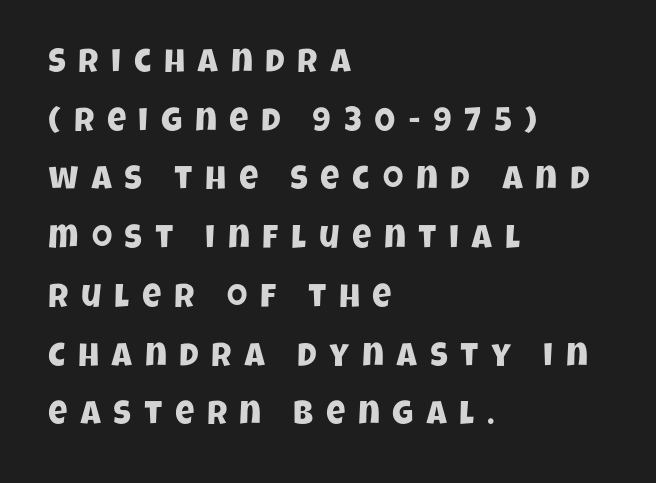
Beneath every word, the page is bare. The typesetter chose a ragged-right arrangement here. A typesetter would call this proportional, since set widths differ per character. Font category for this specimen: sans-serif.
